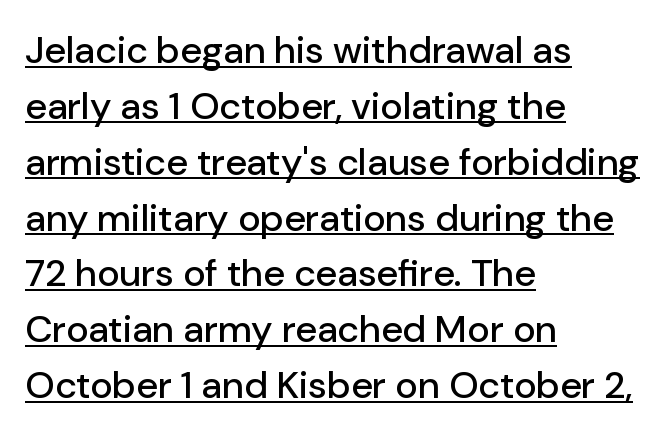
The image shows 38 px sans-serif type, upright; set left-aligned, normal line spacing (1.47x), normal letter spacing, underlined; low stroke contrast and a medium x-height.
